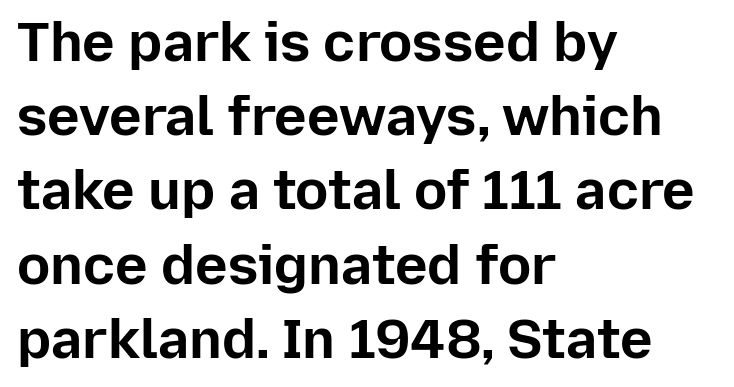
{"serif": "no", "italic": "no", "bold": "yes", "weight": "bold", "width": "normal", "stroke_contrast": "low", "x_height": "medium", "monospaced": "no", "underline": "no", "align": "left", "line_spacing": "normal", "line_spacing_ratio": 1.35, "letter_spacing": "normal", "letter_spacing_em": 0.0, "glyph_px": 55}
